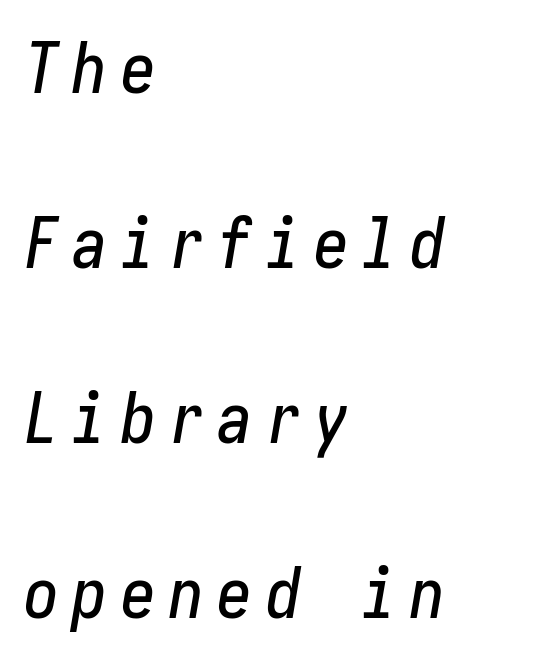
{"italic": "yes", "lean": "right", "slant_degrees": 10, "width": "condensed", "stroke_contrast": "low", "x_height": "medium", "underline": "no", "align": "left", "line_spacing": "loose", "line_spacing_ratio": 2.5, "glyph_px": 70}
